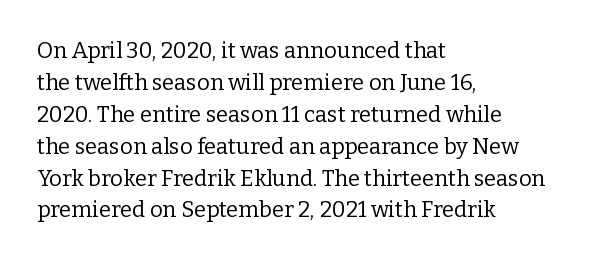
{"italic": "no", "bold": "no", "underline": "no", "align": "left", "line_spacing": "normal", "line_spacing_ratio": 1.45, "letter_spacing": "normal", "letter_spacing_em": 0.0, "glyph_px": 22}
